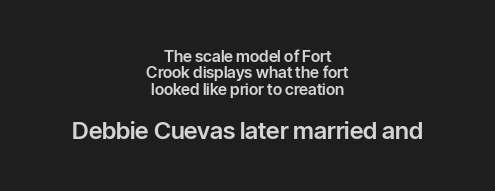
Which chunk is bigger? The second one — the bottom block dwarfs the top. Notice how the stems are strictly vertical — no italics here. Words appear dense and cohesive because spacing is normal. Notice how descenders almost collide with the ascenders below — that's tight leading. Rule under the text: the space is simply empty. The typesetter chose a symmetrical, centered arrangement here.
